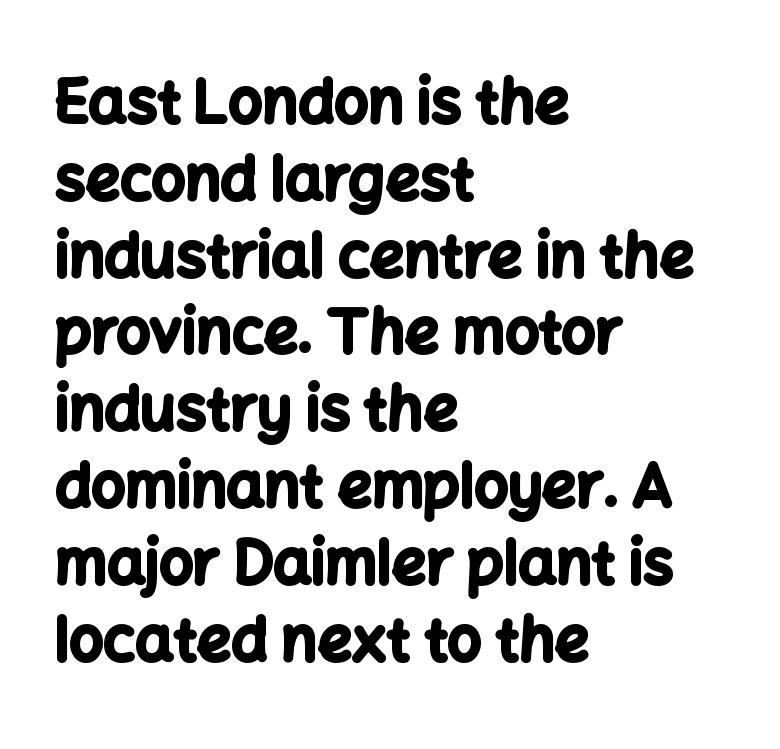
The image shows 60 px bold sans-serif type, upright; set left-aligned, normal line spacing (1.28x), normal letter spacing, not underlined; low stroke contrast and a medium x-height.
